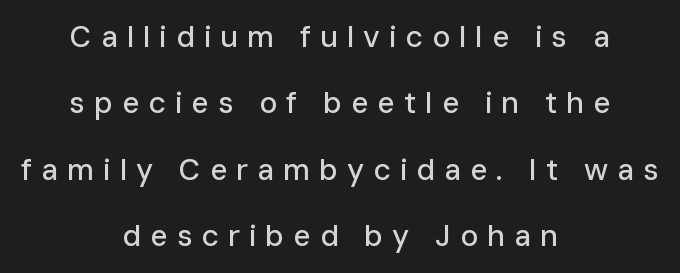
{"serif": "no", "italic": "no", "width": "normal", "stroke_contrast": "low", "x_height": "medium", "monospaced": "no", "underline": "no", "align": "center", "line_spacing": "loose", "line_spacing_ratio": 2.21, "letter_spacing": "wide", "letter_spacing_em": 0.3, "glyph_px": 30}
